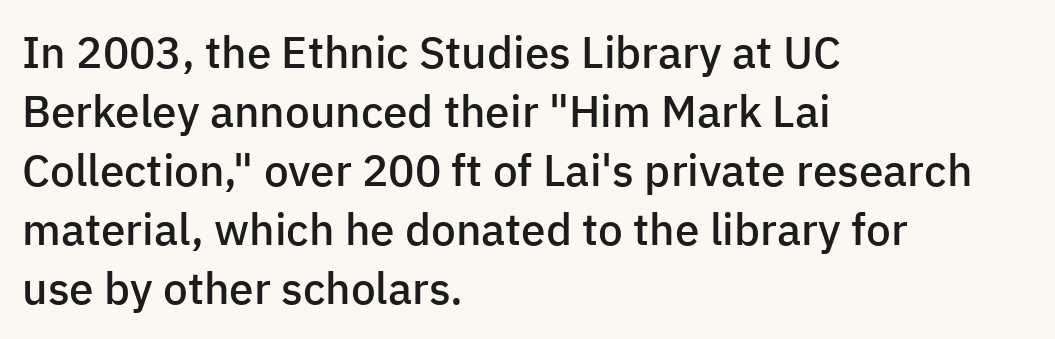
{"serif": "no", "italic": "no", "bold": "semi", "weight": "semibold", "width": "normal", "stroke_contrast": "low", "x_height": "medium", "monospaced": "no", "underline": "no", "align": "left", "line_spacing": "normal", "line_spacing_ratio": 1.34, "letter_spacing": "normal", "letter_spacing_em": 0.0, "glyph_px": 44}
